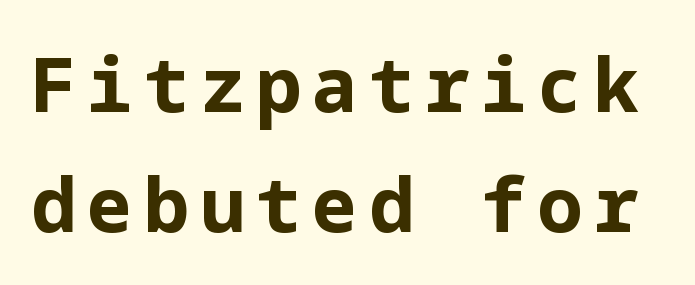
{"serif": "no", "italic": "no", "bold": "yes", "weight": "bold", "width": "normal", "stroke_contrast": "low", "x_height": "medium", "underline": "no", "line_spacing": "normal", "line_spacing_ratio": 1.6, "glyph_px": 75}
